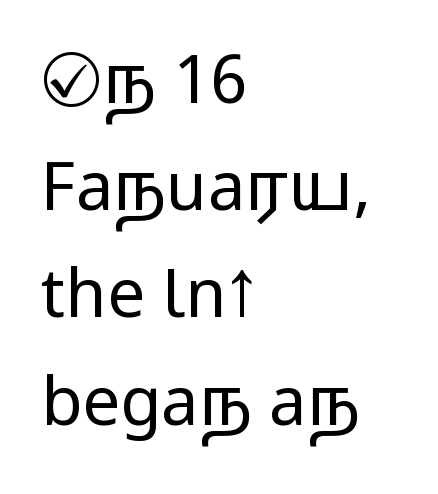
A light-to-regular cut is what we see here. Observe the absence of serifs on each vertical stroke in this sample. In terms of leading, this rendering sits right in the middle. You could not count columns in this text — the font is proportionally spaced.
